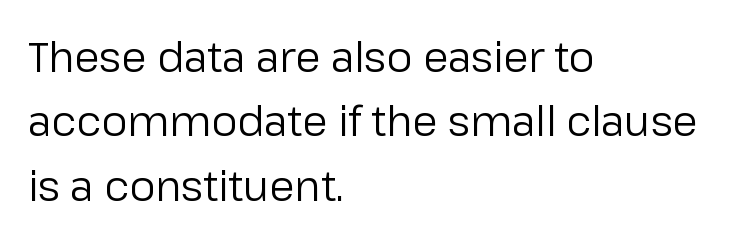
The image shows 41 px regular-weight sans-serif type, upright; set left-aligned, normal line spacing (1.57x), normal letter spacing, not underlined; low stroke contrast and a medium x-height.
